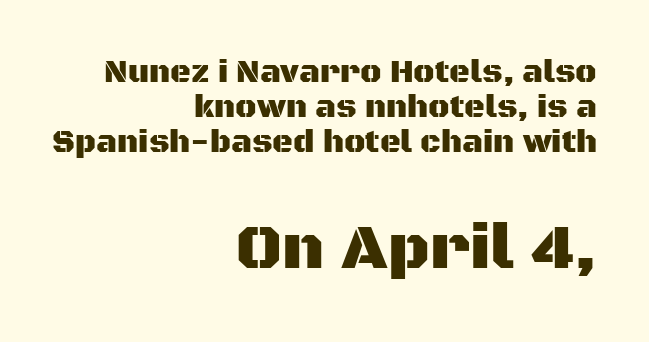
{"serif": "no", "italic": "no", "width": "normal", "stroke_contrast": "medium", "x_height": "large", "monospaced": "no", "underline": "no", "align": "right", "line_spacing": "tight", "line_spacing_ratio": 1.1, "letter_spacing": "normal", "letter_spacing_em": 0.0, "larger_block": "second", "size_ratio": 2.0, "glyph_px": 64}
